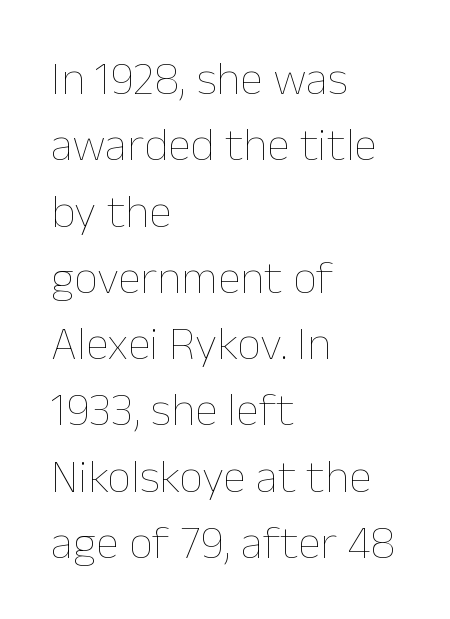
Each letter keeps its own natural width here, so spacing adapts to shape. How are the letters spaced? Ordinarily, with no added tracking. This sample keeps an unexceptional amount of space between lines. The type sits square on the baseline with zero lean. These glyphs show unthickened strokes, regular width or finer.
